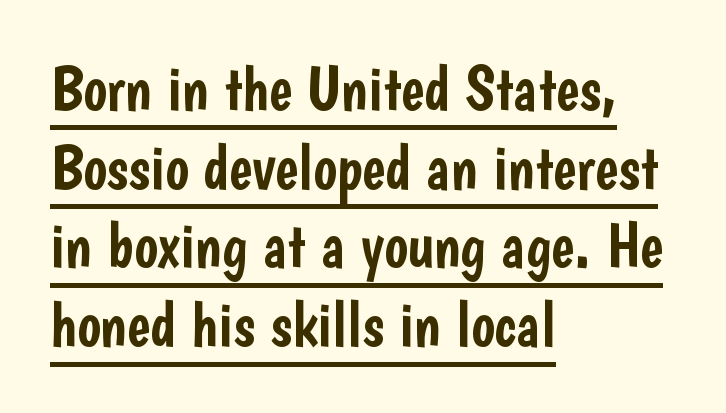
The image shows 63 px condensed sans-serif type, upright; set left-aligned, normal line spacing (1.25x), normal letter spacing, underlined; low stroke contrast and a medium x-height.
